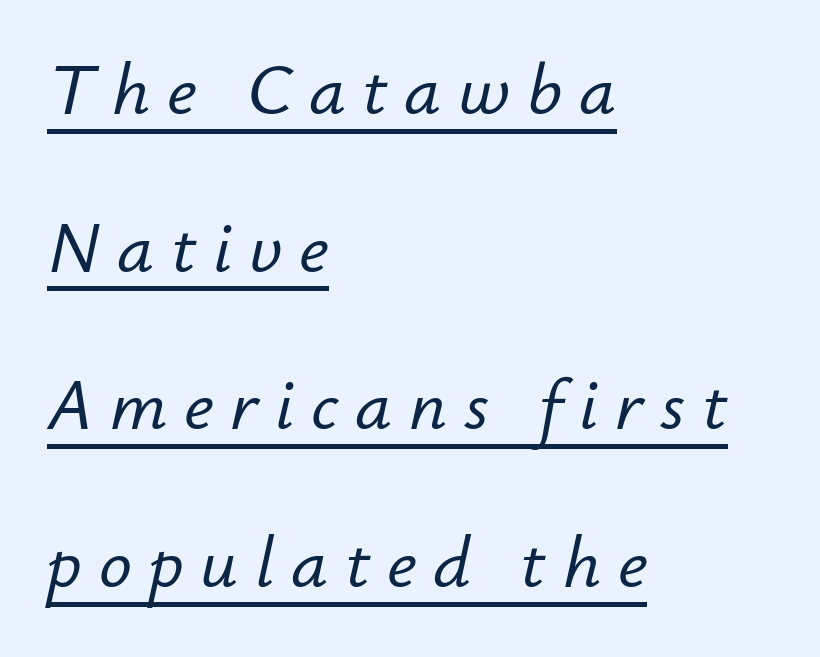
{"italic": "yes", "lean": "right", "slant_degrees": 12, "width": "normal", "stroke_contrast": "low", "x_height": "small", "monospaced": "no", "underline": "yes", "align": "left", "line_spacing": "loose", "line_spacing_ratio": 2.16, "letter_spacing": "wide", "letter_spacing_em": 0.23, "glyph_px": 73}
